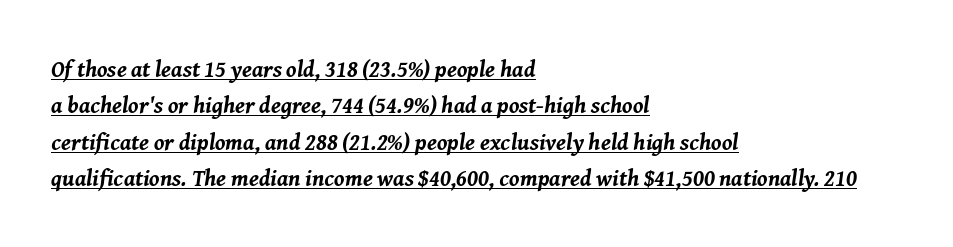
The image shows 23 px bold type, italic (leaning right); set left-aligned, normal line spacing (1.58x), normal letter spacing, underlined.
